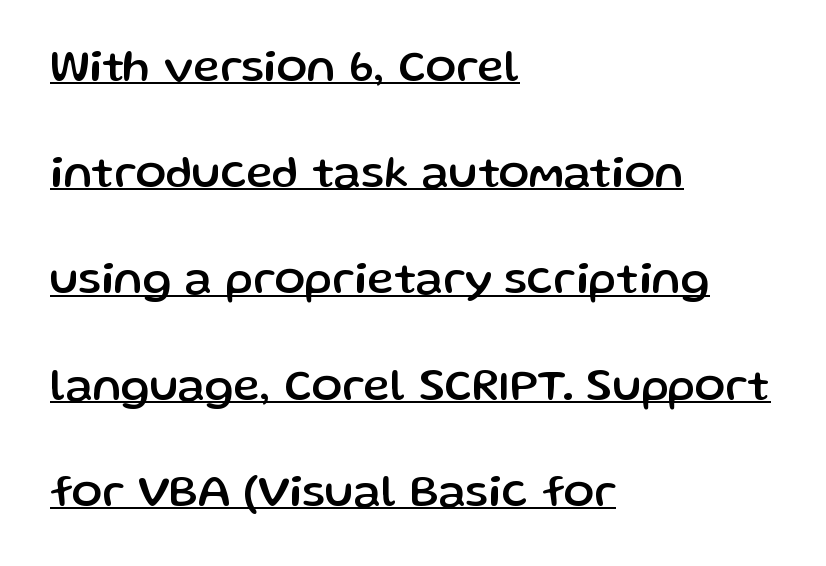
Q: Is the text italic (slanted)? A: No, it is upright.
Q: Is the typeface a serif or a sans-serif typeface? A: Sans-serif.
Q: Is the text underlined? A: Yes.
Q: How is the paragraph aligned? A: Left-aligned.
Q: Is the spacing between letters normal or unusually wide? A: Normal.
Q: Is the spacing between lines tight, normal or loose? A: Loose.
Q: Width (condensed, normal, or wide)? A: Normal.
Q: Stroke contrast? A: Low.
Q: x-height? A: Medium.
Q: Monospaced? A: No.
